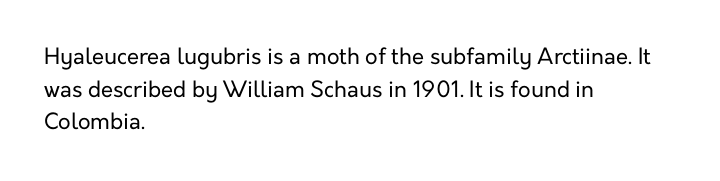
Q: Is the text bold? A: No.
Q: Is the text italic (slanted)? A: No, it is upright.
Q: Is the text underlined? A: No.
Q: How is the paragraph aligned? A: Left-aligned.
Q: Is the spacing between letters normal or unusually wide? A: Normal.
Q: Is the spacing between lines tight, normal or loose? A: Normal.
